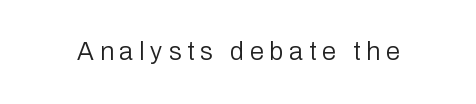
{"italic": "no", "bold": "no", "underline": "no", "letter_spacing": "wide", "letter_spacing_em": 0.24, "glyph_px": 25}
